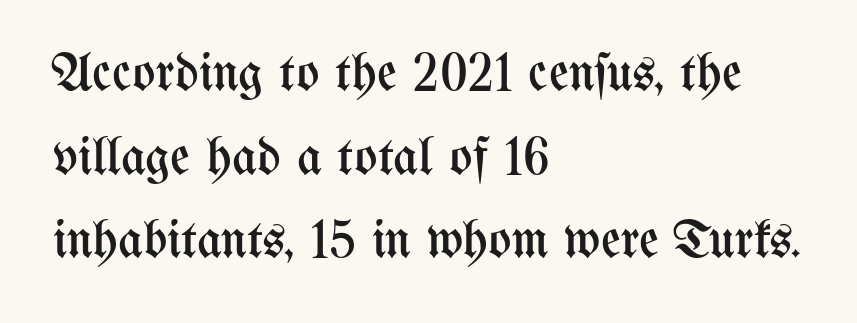
{"italic": "no", "bold": "no", "weight": "regular", "width": "condensed", "stroke_contrast": "medium", "x_height": "medium", "monospaced": "no", "underline": "no", "align": "left", "line_spacing": "normal", "line_spacing_ratio": 1.55, "letter_spacing": "normal", "letter_spacing_em": 0.0, "glyph_px": 54}
